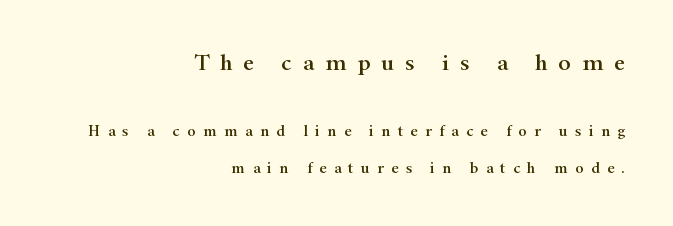
Horizontally, the lines are justified to the trailing edge only. In terms of leading, this rendering errs on the spacious side. Clear beneath every line of the passage. Someone cranked the tracking dial way up on this one.
